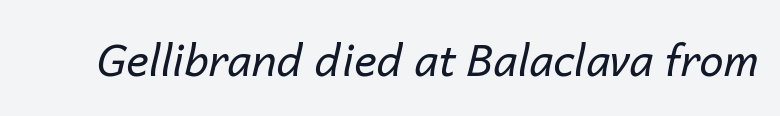
Q: Is the text bold? A: No.
Q: Is the text italic (slanted)? A: Yes, it leans right by about 14 degrees.
Q: Is the text underlined? A: No.
Q: Is the spacing between letters normal or unusually wide? A: Normal.
Q: Width (condensed, normal, or wide)? A: Normal.
Q: Stroke contrast? A: Low.
Q: x-height? A: Medium.
Q: Monospaced? A: No.
